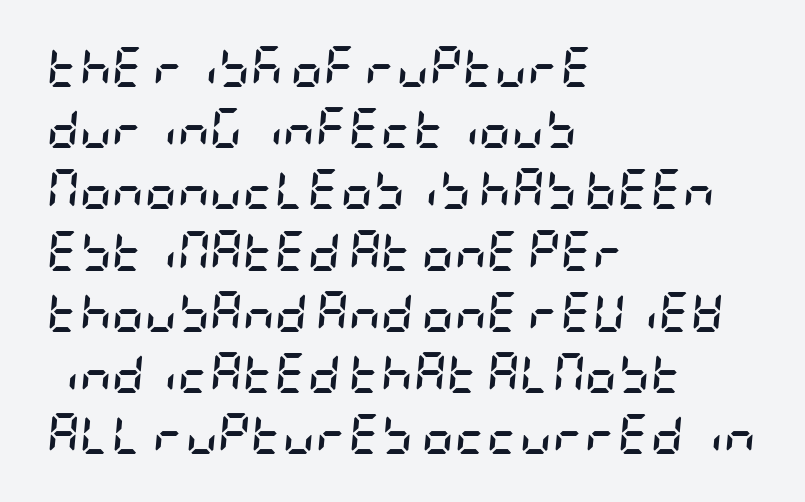
The image shows 40 px semibold, condensed type, italic (leaning right); set left-aligned, normal line spacing (1.53x), normal letter spacing, not underlined; low stroke contrast and a large x-height.
